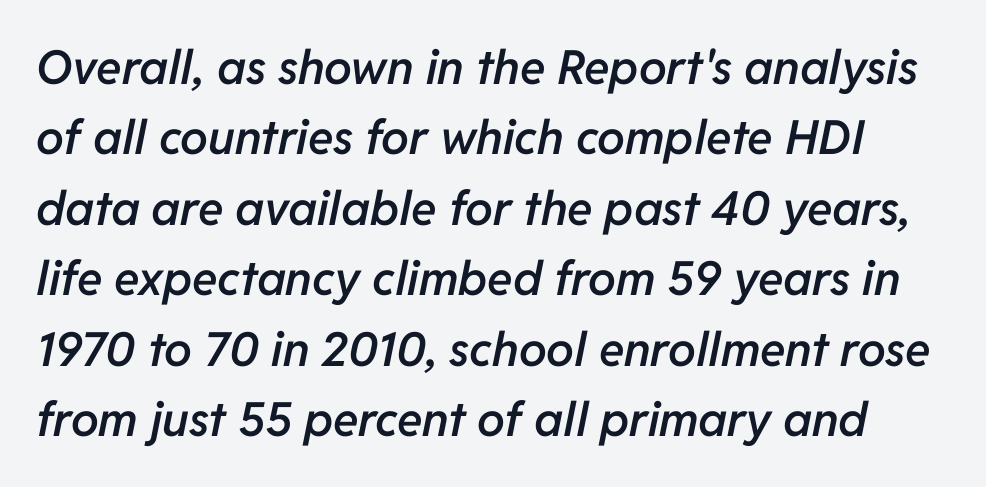
Q: Is the text bold? A: Semi-bold.
Q: Is the text italic (slanted)? A: Yes, it leans right by about 11 degrees.
Q: Is the text underlined? A: No.
Q: Is the spacing between letters normal or unusually wide? A: Normal.
Q: Is the spacing between lines tight, normal or loose? A: Normal.
Q: Width (condensed, normal, or wide)? A: Normal.
Q: Stroke contrast? A: Low.
Q: x-height? A: Medium.
Q: Monospaced? A: No.
